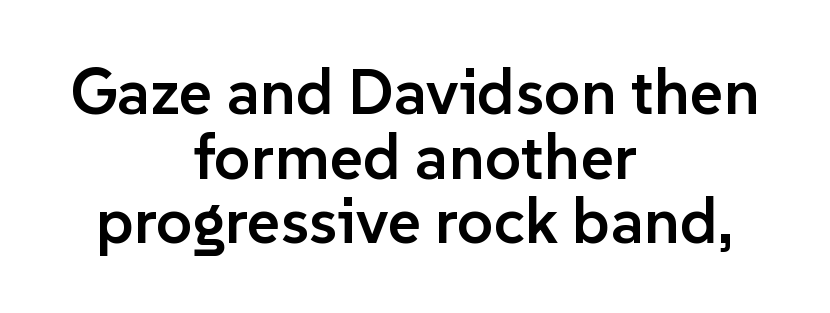
The image shows 64 px semibold sans-serif type, upright; set centered, tight line spacing (1.01x), normal letter spacing, not underlined; low stroke contrast and a medium x-height.
